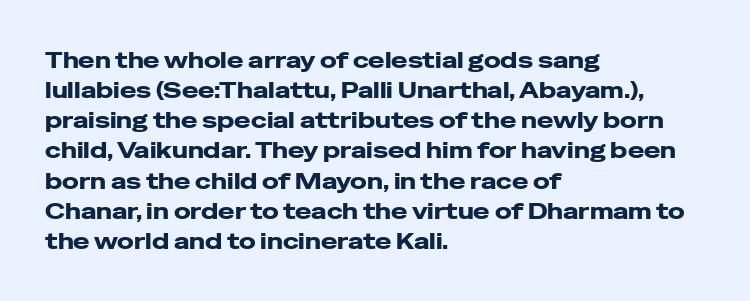
{"italic": "no", "bold": "yes", "underline": "no", "align": "left", "line_spacing": "normal", "line_spacing_ratio": 1.37, "letter_spacing": "normal", "letter_spacing_em": 0.0, "glyph_px": 22}
